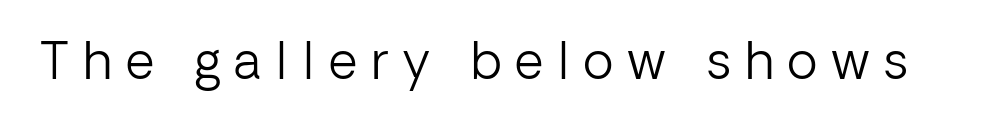
{"serif": "no", "italic": "no", "bold": "no", "weight": "light", "width": "normal", "stroke_contrast": "low", "x_height": "medium", "monospaced": "no", "underline": "no", "letter_spacing": "wide", "letter_spacing_em": 0.28, "glyph_px": 50}
